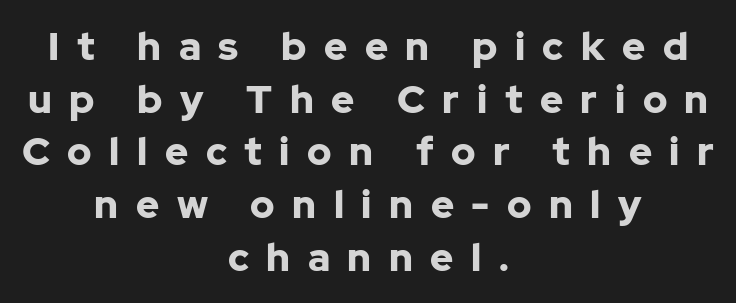
The image shows 39 px bold sans-serif type, upright; set centered, normal line spacing (1.35x), unusually wide letter spacing (+0.45 em), not underlined; low stroke contrast and a medium x-height.
